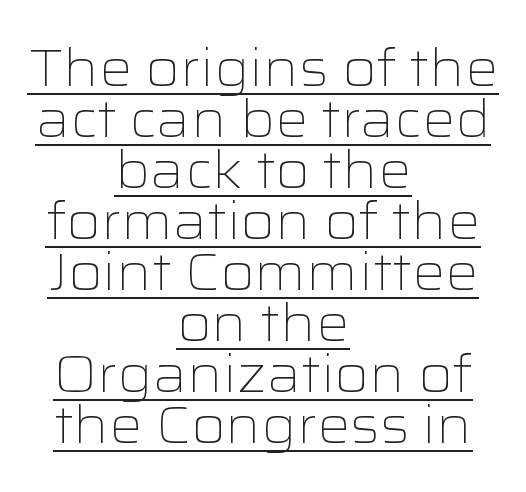
The image shows 52 px light, wide sans-serif type, upright; set centered, tight line spacing (0.98x), normal letter spacing, underlined; low stroke contrast and a medium x-height.
